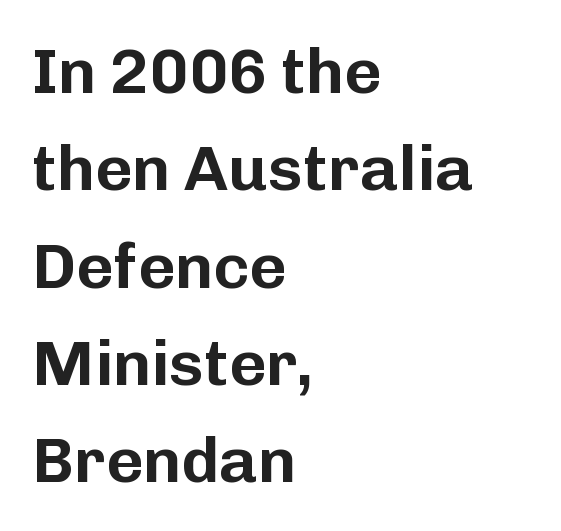
Glyph-to-glyph distance matches everyday printed text. Check where the strokes stop: nothing finishes them off — pure sans. The paragraph shown leans on its left margin. When letters stand straight like this, we call the style roman or upright. The area under the type is left untouched. The rows are spaced the way most documents space them.
